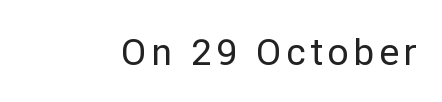
{"serif": "no", "italic": "no", "width": "normal", "stroke_contrast": "low", "x_height": "medium", "monospaced": "no", "underline": "no", "glyph_px": 37}
